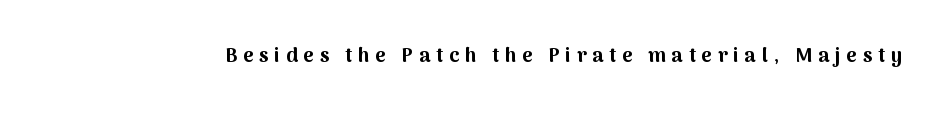
Type without underlining. Compared with typical body copy, the letter spacing here is much looser. Weight check: bold — yes, fully. Quick note: not italic, upright.
